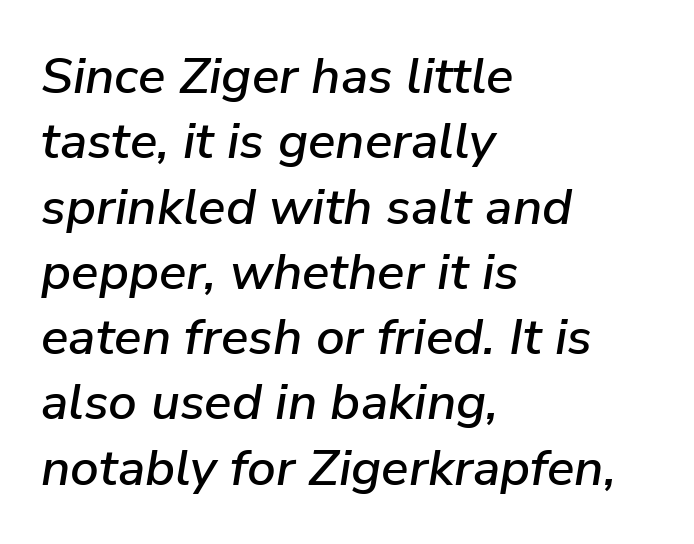
The image shows 51 px text type, italic (leaning right); set left-aligned, normal line spacing (1.28x), normal letter spacing, not underlined; low stroke contrast and a medium x-height.
